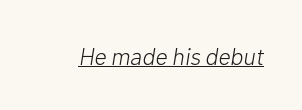
{"italic": "yes", "lean": "right", "slant_degrees": 10, "bold": "no", "underline": "yes", "letter_spacing": "normal", "letter_spacing_em": 0.0, "glyph_px": 24}
